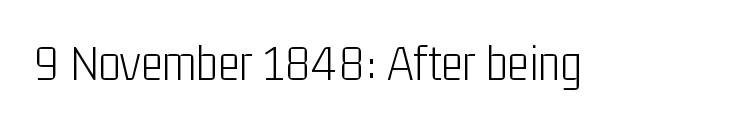
Q: Is the text bold? A: No.
Q: Is the text italic (slanted)? A: No, it is upright.
Q: Is the typeface a serif or a sans-serif typeface? A: Sans-serif.
Q: Is the text underlined? A: No.
Q: Is the spacing between letters normal or unusually wide? A: Normal.
Q: Width (condensed, normal, or wide)? A: Condensed.
Q: Stroke contrast? A: Low.
Q: x-height? A: Medium.
Q: Monospaced? A: No.
